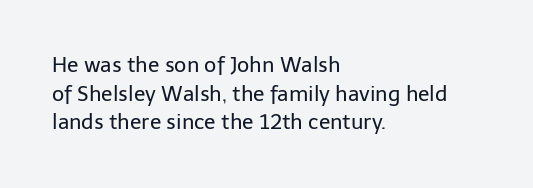
{"italic": "no", "bold": "no", "underline": "no", "align": "left", "line_spacing": "normal", "line_spacing_ratio": 1.36, "letter_spacing": "normal", "letter_spacing_em": 0.0, "glyph_px": 21}
